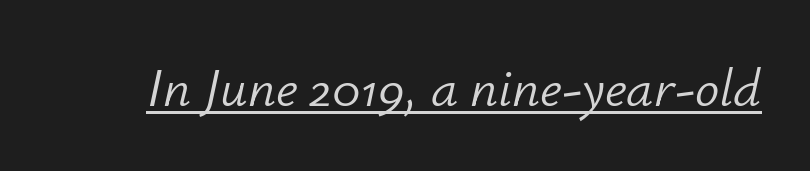
The image shows 54 px light type, italic (leaning right); set normal letter spacing, underlined; low stroke contrast and a small x-height.
